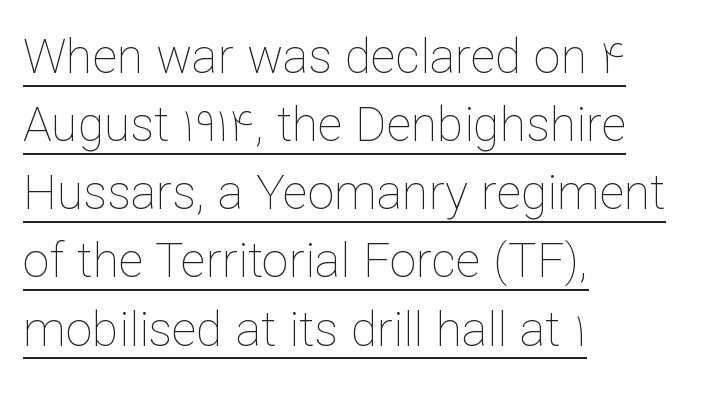
Q: Is the text bold? A: No.
Q: Is the text italic (slanted)? A: No, it is upright.
Q: Is the text underlined? A: Yes.
Q: How is the paragraph aligned? A: Left-aligned.
Q: Is the spacing between letters normal or unusually wide? A: Normal.
Q: Is the spacing between lines tight, normal or loose? A: Normal.
Q: Width (condensed, normal, or wide)? A: Normal.
Q: Stroke contrast? A: Low.
Q: x-height? A: Medium.
Q: Monospaced? A: No.
